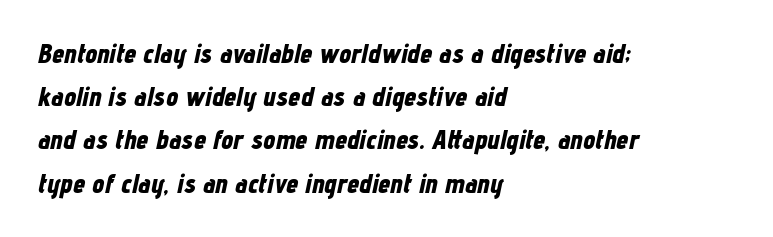
Q: Is the text bold? A: Yes.
Q: Is the text italic (slanted)? A: Yes, it leans right by about 12 degrees.
Q: Is the text underlined? A: No.
Q: How is the paragraph aligned? A: Left-aligned.
Q: Is the spacing between letters normal or unusually wide? A: Normal.
Q: Is the spacing between lines tight, normal or loose? A: Normal.
